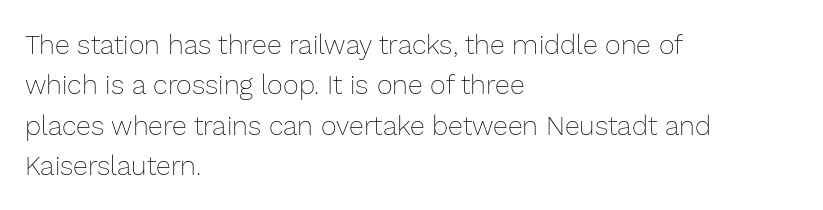
Q: Is the text bold? A: No.
Q: Is the text italic (slanted)? A: No, it is upright.
Q: Is the text underlined? A: No.
Q: How is the paragraph aligned? A: Left-aligned.
Q: Is the spacing between letters normal or unusually wide? A: Normal.
Q: Is the spacing between lines tight, normal or loose? A: Normal.
